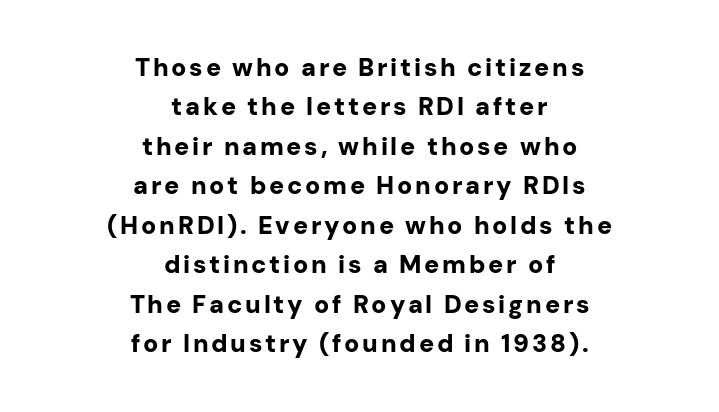
Q: Is the text bold? A: Yes.
Q: Is the text italic (slanted)? A: No, it is upright.
Q: Is the text underlined? A: No.
Q: How is the paragraph aligned? A: Centered.
Q: Is the spacing between lines tight, normal or loose? A: Normal.
